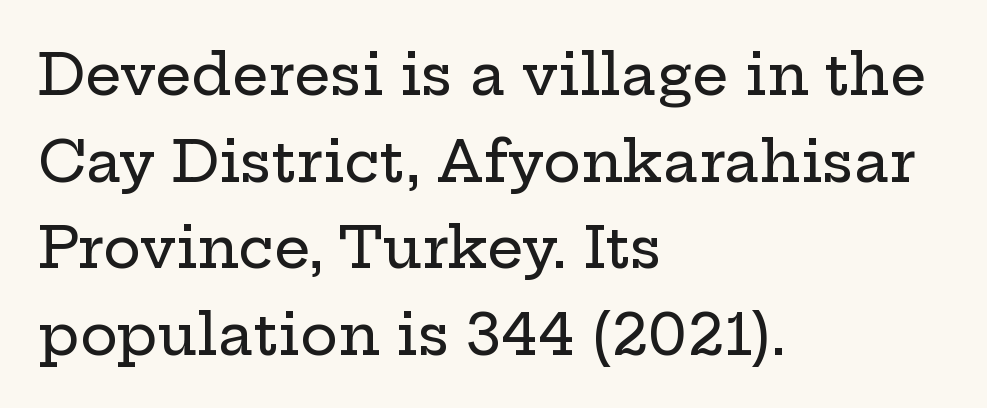
{"serif": "yes", "italic": "no", "width": "wide", "stroke_contrast": "low", "x_height": "medium", "monospaced": "no", "underline": "no", "align": "left", "line_spacing": "normal", "line_spacing_ratio": 1.52, "letter_spacing": "normal", "letter_spacing_em": 0.0, "glyph_px": 57}
